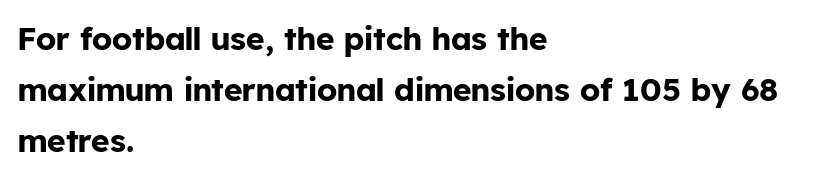
The image shows 32 px bold sans-serif type, upright; set left-aligned, normal line spacing (1.59x), normal letter spacing, not underlined; low stroke contrast and a medium x-height.
